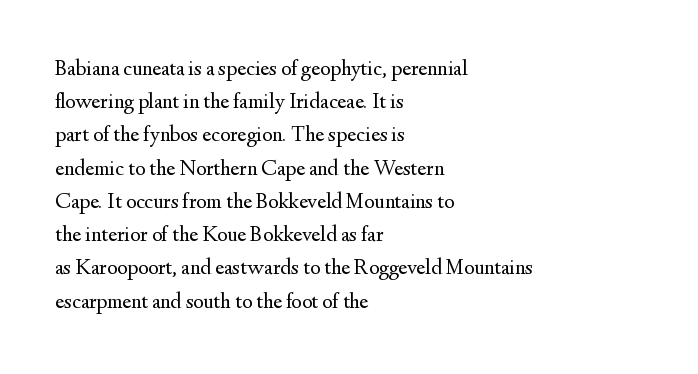
The image shows 22 px text type, upright; set left-aligned, normal line spacing (1.51x), normal letter spacing, not underlined.
